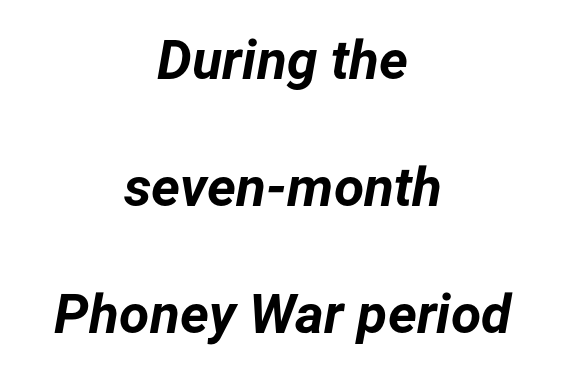
{"italic": "yes", "lean": "right", "slant_degrees": 12, "bold": "yes", "weight": "bold", "width": "normal", "stroke_contrast": "low", "x_height": "medium", "monospaced": "no", "underline": "no", "align": "center", "line_spacing": "loose", "line_spacing_ratio": 2.31, "letter_spacing": "normal", "letter_spacing_em": 0.0, "glyph_px": 55}
